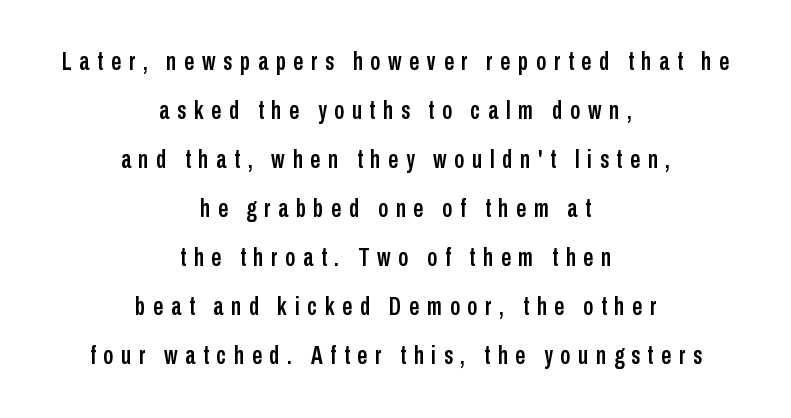
{"italic": "no", "underline": "no", "align": "center", "line_spacing": "loose", "line_spacing_ratio": 1.96, "letter_spacing": "wide", "letter_spacing_em": 0.31, "glyph_px": 25}
